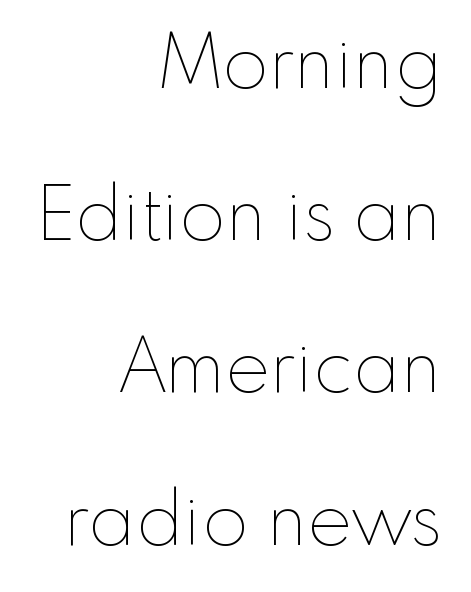
{"italic": "no", "bold": "no", "weight": "thin", "width": "normal", "stroke_contrast": "low", "x_height": "small", "monospaced": "no", "underline": "no", "align": "right", "line_spacing": "loose", "line_spacing_ratio": 2.03, "letter_spacing": "normal", "letter_spacing_em": 0.0, "glyph_px": 75}
